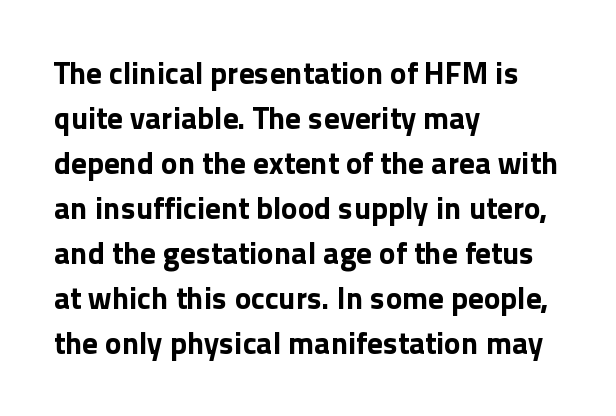
{"serif": "no", "italic": "no", "bold": "yes", "weight": "bold", "width": "normal", "x_height": "medium", "monospaced": "no", "underline": "no", "align": "left", "line_spacing": "normal", "line_spacing_ratio": 1.45, "letter_spacing": "normal", "letter_spacing_em": 0.0, "glyph_px": 31}
